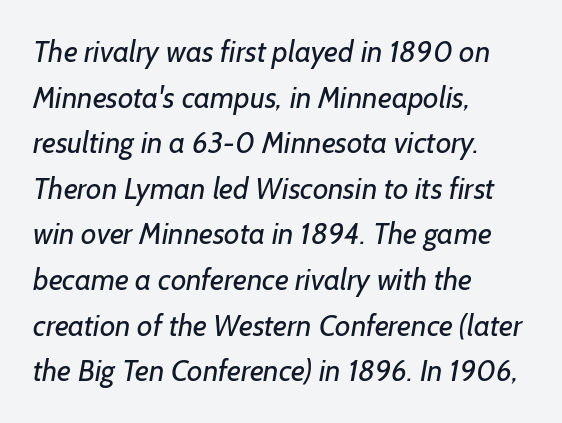
Unlike a traditional serif, this face leaves its strokes unadorned. The passage shown is typed in a proportional face where columns would drift. Is the stroke heavy? The answer is a plain regular-or-lighter. Descenders hang freely into open space. Quick note: interline space is typical. A typesetter would call this zero additional tracking.
